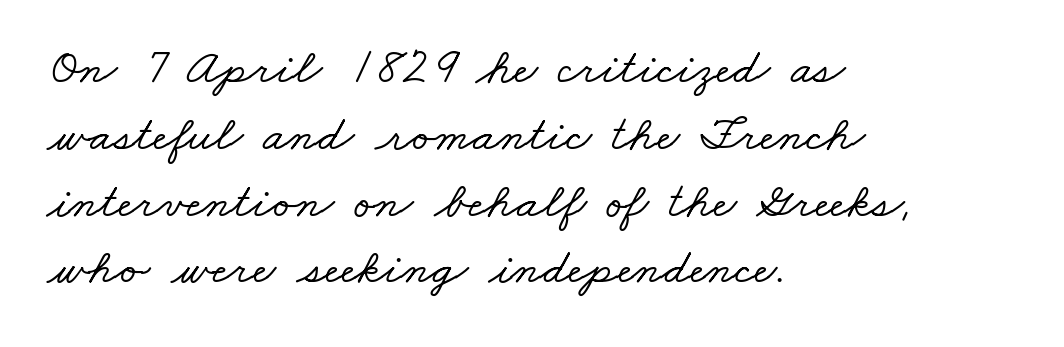
The image shows 51 px wide serif type; set left-aligned, normal line spacing (1.31x), normal letter spacing, not underlined; low stroke contrast and a small x-height.
